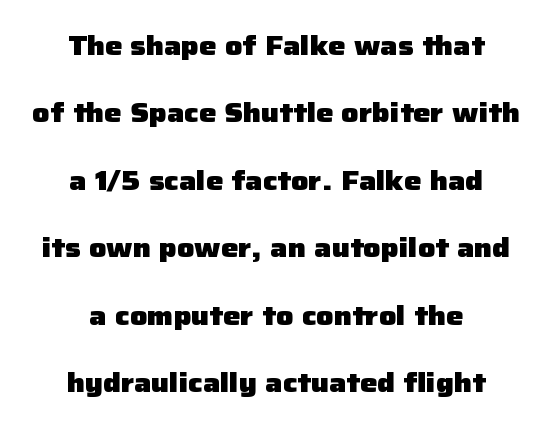
{"italic": "no", "bold": "yes", "underline": "no", "align": "center", "line_spacing": "loose", "line_spacing_ratio": 2.5, "letter_spacing": "normal", "letter_spacing_em": 0.0, "glyph_px": 27}
